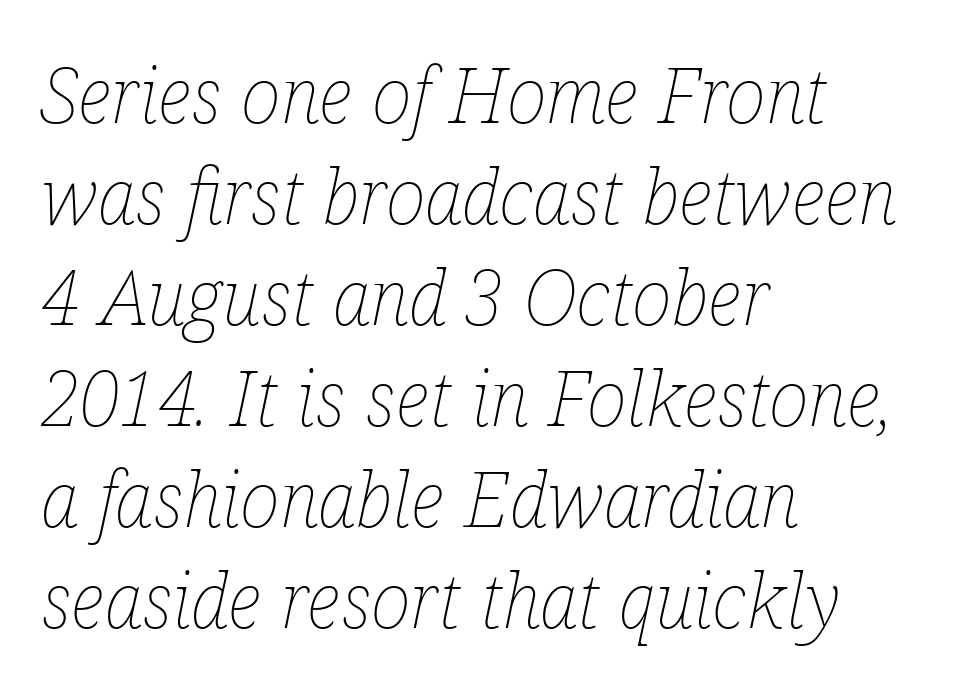
Is the letter spacing exaggerated? No — it looks like the ordinary default. A student would call this left alignment; a typographer would say flush left, rag right. Looks like regular typesetting: each glyph gets only the width it needs. Whoever set this chose a conventional vertical rhythm. Compared with ordinary roman type, these characters are visibly tilted. No extra ink here — the face is not bold.
